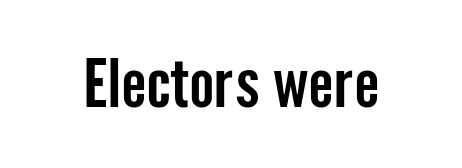
Q: Is the text italic (slanted)? A: No, it is upright.
Q: Is the typeface a serif or a sans-serif typeface? A: Sans-serif.
Q: Is the text underlined? A: No.
Q: Is the spacing between letters normal or unusually wide? A: Normal.
Q: Width (condensed, normal, or wide)? A: Condensed.
Q: Stroke contrast? A: Low.
Q: x-height? A: Medium.
Q: Monospaced? A: No.
